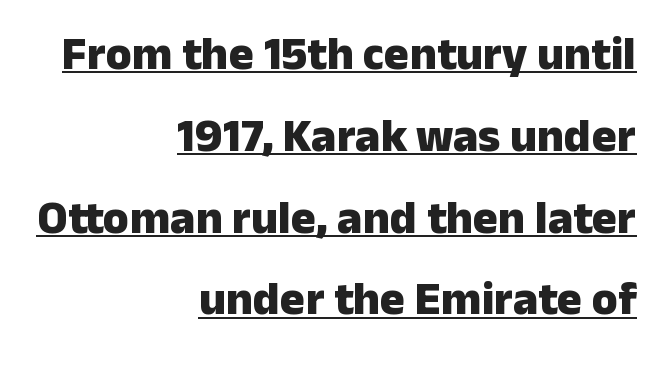
Q: Is the text bold? A: Yes.
Q: Is the text italic (slanted)? A: No, it is upright.
Q: Is the typeface a serif or a sans-serif typeface? A: Sans-serif.
Q: Is the text underlined? A: Yes.
Q: How is the paragraph aligned? A: Right-aligned.
Q: Is the spacing between letters normal or unusually wide? A: Normal.
Q: Width (condensed, normal, or wide)? A: Normal.
Q: Stroke contrast? A: Low.
Q: x-height? A: Medium.
Q: Monospaced? A: No.
